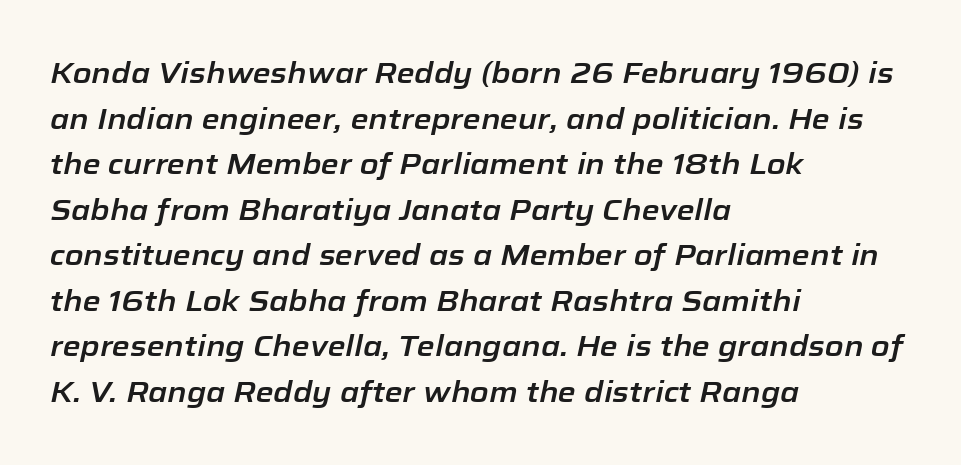
Q: Is the text italic (slanted)? A: Yes, it leans right by about 12 degrees.
Q: Is the text underlined? A: No.
Q: How is the paragraph aligned? A: Left-aligned.
Q: Is the spacing between letters normal or unusually wide? A: Normal.
Q: Is the spacing between lines tight, normal or loose? A: Normal.
Q: Width (condensed, normal, or wide)? A: Normal.
Q: Stroke contrast? A: Low.
Q: x-height? A: Medium.
Q: Monospaced? A: No.
